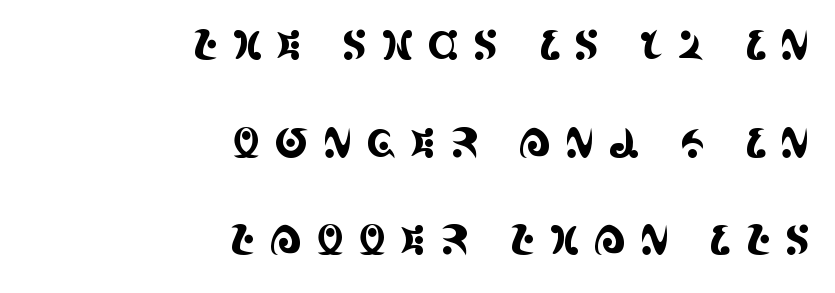
Q: Is the text italic (slanted)? A: No, it is upright.
Q: Is the typeface a serif or a sans-serif typeface? A: Serif.
Q: Is the text underlined? A: No.
Q: How is the paragraph aligned? A: Right-aligned.
Q: Is the spacing between letters normal or unusually wide? A: Unusually wide.
Q: Is the spacing between lines tight, normal or loose? A: Loose.
Q: Width (condensed, normal, or wide)? A: Condensed.
Q: x-height? A: Large.
Q: Monospaced? A: No.
